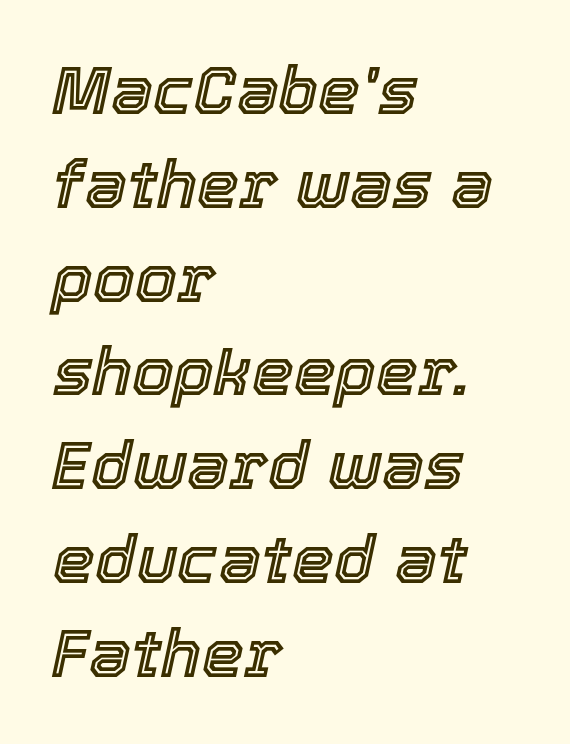
{"italic": "yes", "lean": "right", "slant_degrees": 12, "width": "normal", "x_height": "medium", "monospaced": "no", "underline": "no", "align": "left", "line_spacing": "normal", "line_spacing_ratio": 1.4, "letter_spacing": "normal", "letter_spacing_em": 0.0, "glyph_px": 67}
